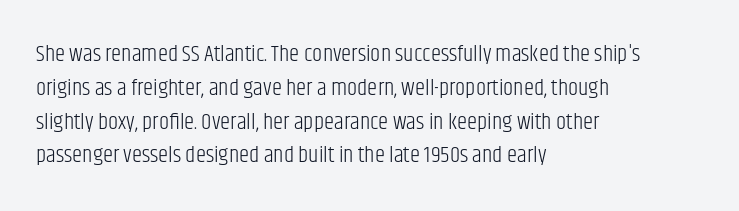
The image shows 23 px text type, upright; set left-aligned, normal line spacing (1.47x), normal letter spacing, not underlined.
